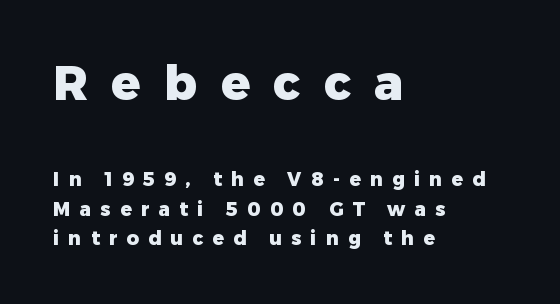
The image shows 48 px heavy sans-serif type, upright; set left-aligned, normal line spacing (1.57x), unusually wide letter spacing (+0.49 em), not underlined; the first (top) block is 2.53x larger; low stroke contrast and a medium x-height.
